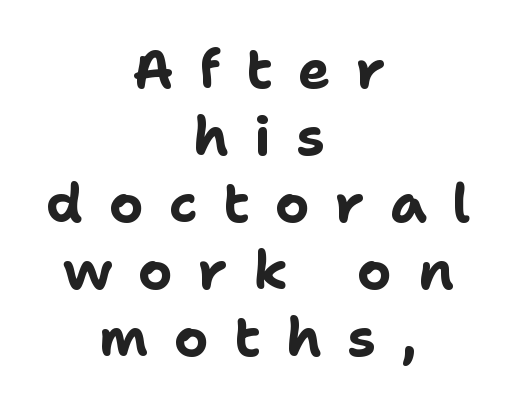
The face used here is rendered with a markedly widened letterfit. Is the block centered? Yes — each line is placed symmetrically about the middle. The strip under each line holds only bare page. The letters stand straight up with perfectly vertical stems. Note the varied advance widths — an 'i' is clearly narrower than an 'm'. Strong, thick strokes mark this as bold type.
